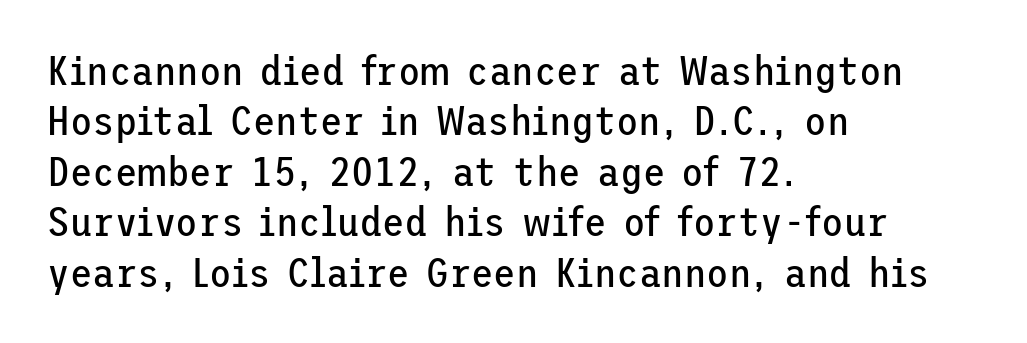
I'd call this a sans setting — the letters go barefoot. The characters are drawn with everyday or finer stroke widths. No italicization has been applied; the sample stays upright. Line starts are locked; line ends wander.
